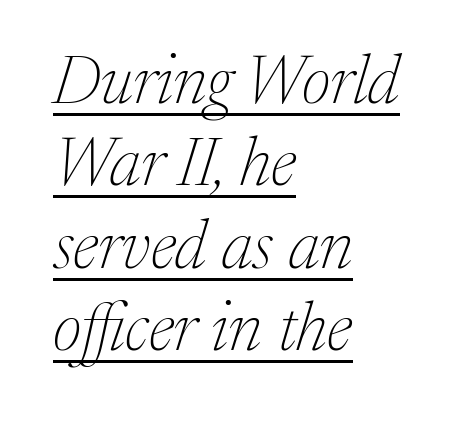
These lines are rendered in a variable-pitch font. Yep, those are serifs on the letters. You can tell it's italic because the verticals aren't actually vertical. The rendered words wear a rule along their underside. This sample uses plain, unmodified letter spacing.
